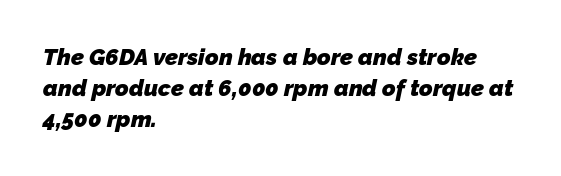
{"bold": "yes", "underline": "no", "align": "left", "line_spacing": "normal", "line_spacing_ratio": 1.34, "letter_spacing": "normal", "letter_spacing_em": 0.0, "glyph_px": 23}
